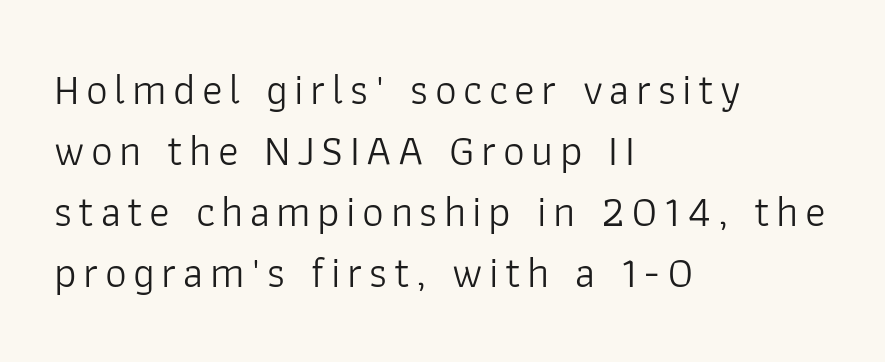
{"serif": "no", "italic": "no", "bold": "no", "weight": "light", "width": "normal", "stroke_contrast": "low", "x_height": "medium", "monospaced": "no", "underline": "no", "align": "left", "line_spacing": "normal", "line_spacing_ratio": 1.42, "glyph_px": 43}
